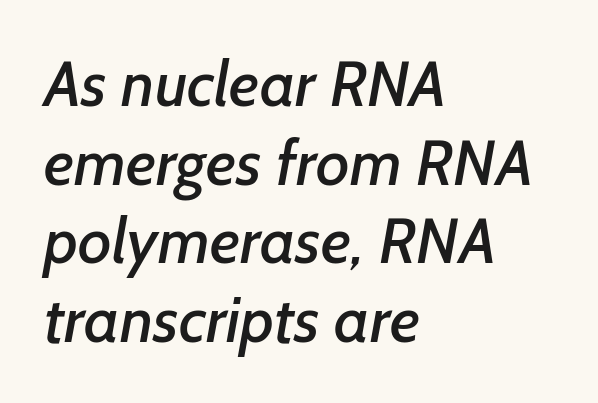
The image shows 64 px sans-serif type; set left-aligned, line spacing 1.23x, normal letter spacing, not underlined; low stroke contrast and a medium x-height.
